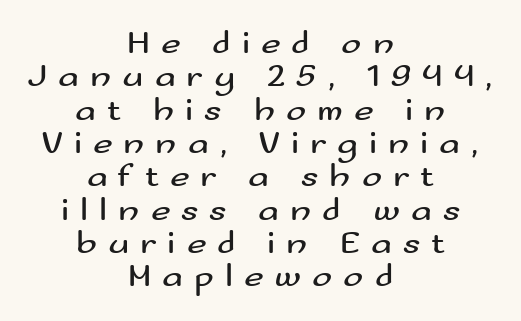
The image shows 34 px regular-weight, wide sans-serif type, upright; set centered, tight line spacing (0.98x), unusually wide letter spacing (+0.32 em), not underlined; medium stroke contrast and a small x-height.
